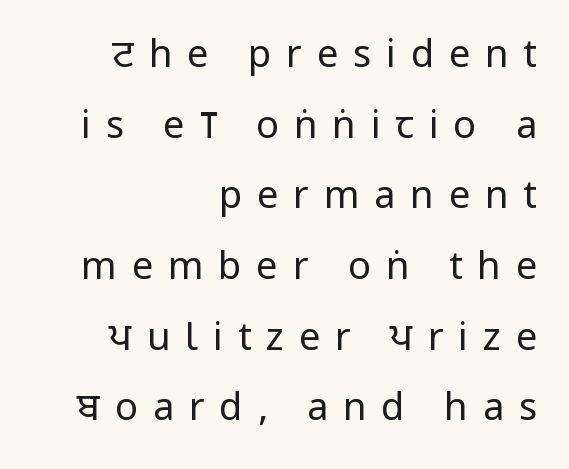
Vertical stems look standard width or narrower in stroke. The compositor pushed each line to the right boundary. A sans-serif font was chosen for this passage. Honestly, there is no underline to notice here at all. These lines were composed using upright roman letters.
